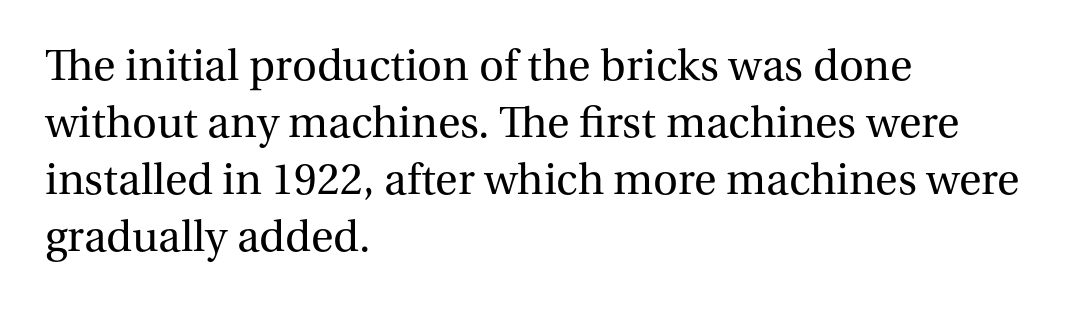
{"serif": "yes", "italic": "no", "bold": "no", "weight": "regular", "width": "normal", "stroke_contrast": "medium", "x_height": "medium", "monospaced": "no", "underline": "no", "align": "left", "line_spacing_ratio": 1.24, "letter_spacing": "normal", "letter_spacing_em": 0.0, "glyph_px": 46}
